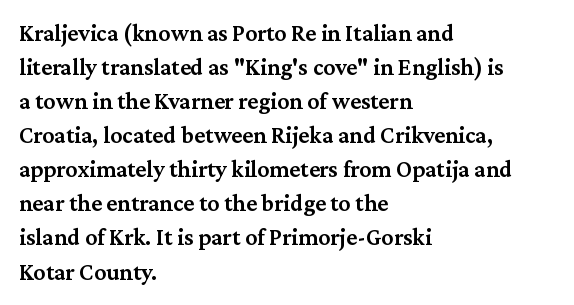
{"italic": "no", "bold": "semi", "underline": "no", "align": "left", "line_spacing": "normal", "line_spacing_ratio": 1.42, "letter_spacing": "normal", "letter_spacing_em": 0.0, "glyph_px": 24}
